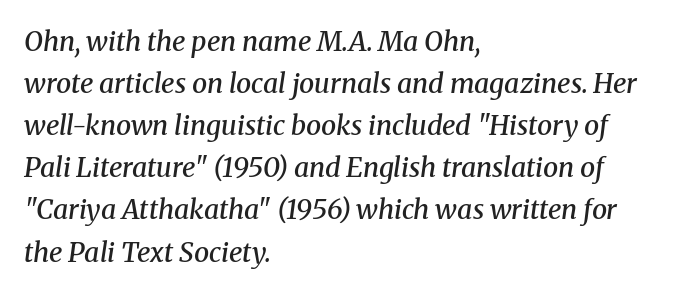
In terms of leading, this rendering sits right in the middle. This sample is left-justified, so line endings fall wherever the words run out. Would a proofreader flag this as italicized? Yes. Caption: semibold face, moderately heavy strokes. The space directly below the letters is spotless. The line texture is even and compact thanks to regular tracking.
